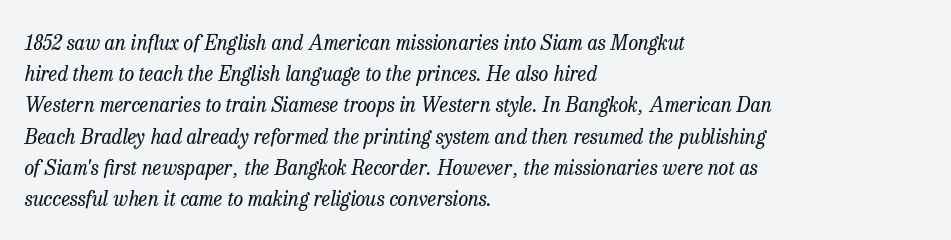
Q: Is the text bold? A: No.
Q: Is the text italic (slanted)? A: Yes, it leans right by about 13 degrees.
Q: Is the text underlined? A: No.
Q: How is the paragraph aligned? A: Left-aligned.
Q: Is the spacing between letters normal or unusually wide? A: Normal.
Q: Is the spacing between lines tight, normal or loose? A: Normal.
